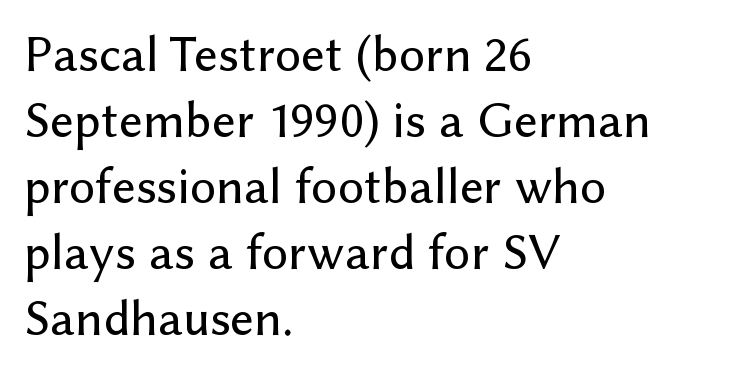
Q: Is the text italic (slanted)? A: No, it is upright.
Q: Is the typeface a serif or a sans-serif typeface? A: Sans-serif.
Q: Is the text underlined? A: No.
Q: How is the paragraph aligned? A: Left-aligned.
Q: Is the spacing between letters normal or unusually wide? A: Normal.
Q: Is the spacing between lines tight, normal or loose? A: Normal.
Q: Width (condensed, normal, or wide)? A: Normal.
Q: Stroke contrast? A: Low.
Q: x-height? A: Medium.
Q: Monospaced? A: No.
